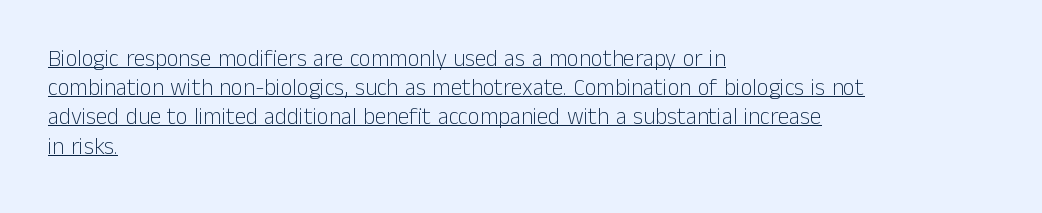
Q: Is the text bold? A: No.
Q: Is the text italic (slanted)? A: No, it is upright.
Q: Is the text underlined? A: Yes.
Q: How is the paragraph aligned? A: Left-aligned.
Q: Is the spacing between letters normal or unusually wide? A: Normal.
Q: Is the spacing between lines tight, normal or loose? A: Normal.
